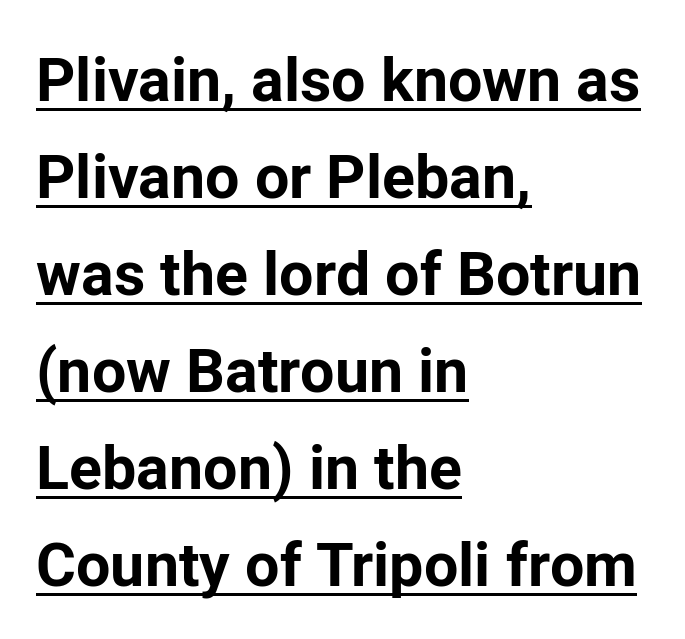
The image shows 61 px bold sans-serif type, upright; set left-aligned, normal line spacing (1.59x), normal letter spacing, underlined; low stroke contrast and a medium x-height.
